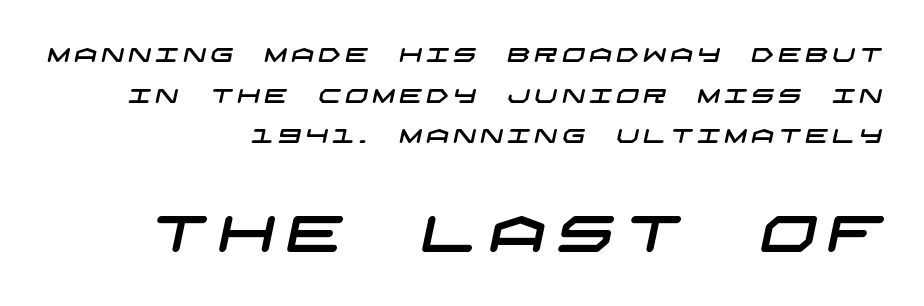
{"serif": "no", "width": "wide", "stroke_contrast": "low", "x_height": "large", "underline": "no", "align": "right", "line_spacing": "loose", "line_spacing_ratio": 2.03, "letter_spacing": "wide", "letter_spacing_em": 0.22, "larger_block": "second", "size_ratio": 2.5, "glyph_px": 50}
